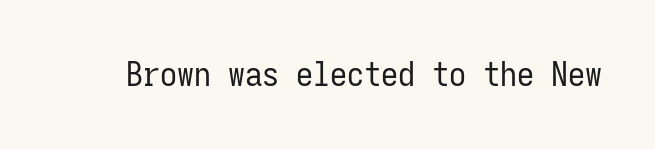
{"serif": "no", "italic": "no", "bold": "no", "weight": "regular", "width": "condensed", "stroke_contrast": "low", "x_height": "medium", "monospaced": "yes", "underline": "no", "letter_spacing": "normal", "letter_spacing_em": 0.0, "glyph_px": 34}
